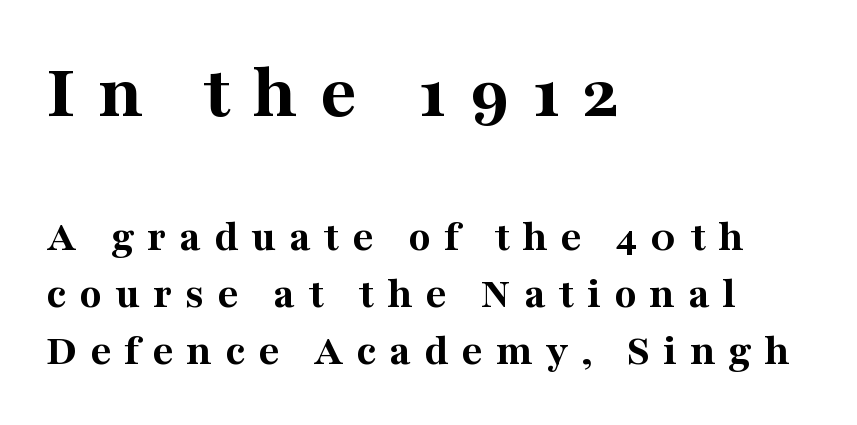
Q: Is the text bold? A: Yes.
Q: Is the text italic (slanted)? A: No, it is upright.
Q: Is the typeface a serif or a sans-serif typeface? A: Serif.
Q: Is the text underlined? A: No.
Q: How is the paragraph aligned? A: Left-aligned.
Q: Is the spacing between letters normal or unusually wide? A: Unusually wide.
Q: Is the spacing between lines tight, normal or loose? A: Normal.
Q: Which block of text is set in a larger size, the first (top) or the second (bottom)? A: The first (top) one.
Q: Width (condensed, normal, or wide)? A: Normal.
Q: Stroke contrast? A: Medium.
Q: x-height? A: Medium.
Q: Monospaced? A: No.
